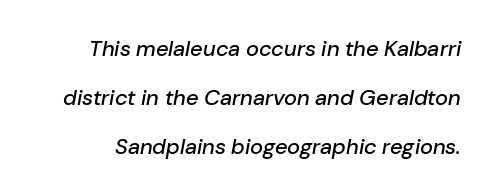
The image shows 22 px text type, italic (leaning right); set loose line spacing (2.23x), normal letter spacing, not underlined.
